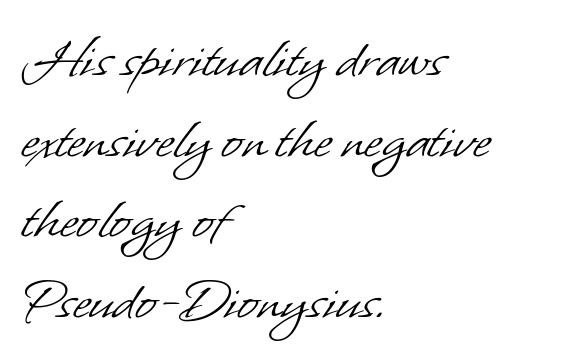
The image shows 62 px light sans-serif type; set left-aligned, normal line spacing (1.3x), normal letter spacing, not underlined; low stroke contrast and a small x-height.
